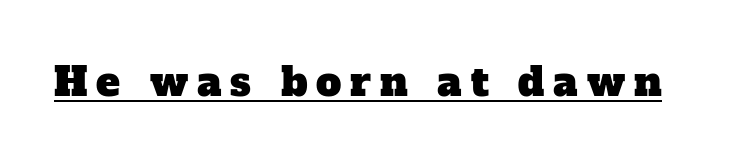
{"serif": "yes", "width": "normal", "stroke_contrast": "low", "x_height": "medium", "monospaced": "no", "underline": "yes", "letter_spacing": "wide", "letter_spacing_em": 0.22, "glyph_px": 40}
